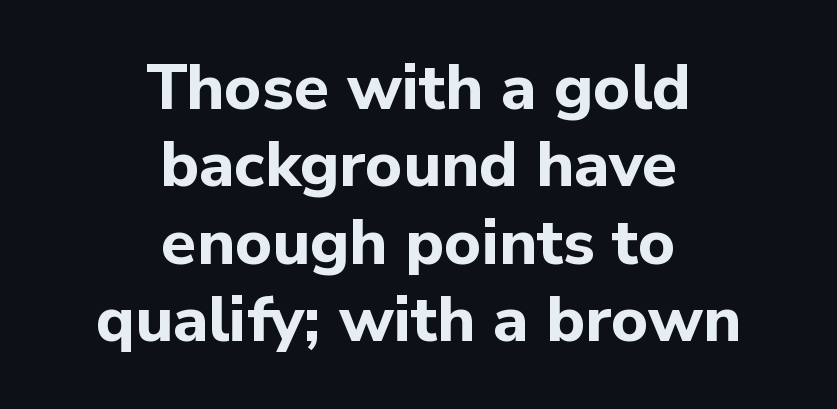
Q: Is the text bold? A: Yes.
Q: Is the text italic (slanted)? A: No, it is upright.
Q: Is the typeface a serif or a sans-serif typeface? A: Sans-serif.
Q: Is the text underlined? A: No.
Q: How is the paragraph aligned? A: Centered.
Q: Is the spacing between letters normal or unusually wide? A: Normal.
Q: Width (condensed, normal, or wide)? A: Normal.
Q: Stroke contrast? A: Low.
Q: x-height? A: Medium.
Q: Monospaced? A: No.
